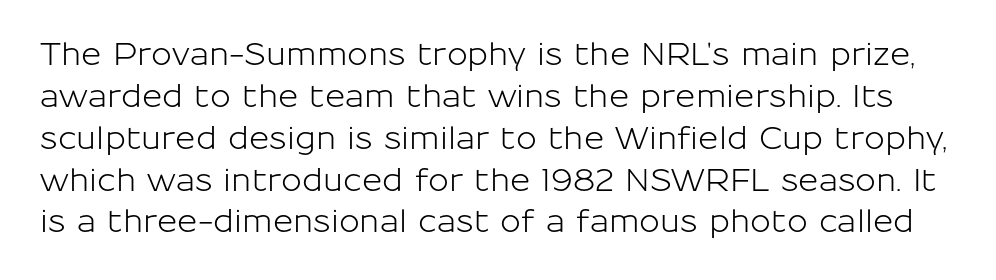
The image shows 31 px sans-serif type, upright; set normal line spacing (1.35x), normal letter spacing, not underlined; low stroke contrast and a medium x-height.
